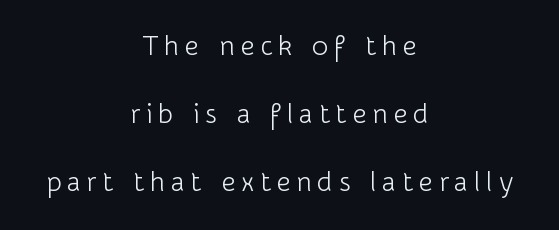
Line starts and ends both wander, symmetrically. How are the letters spaced? Widely, with obvious added tracking. The typography opts for an upright posture over an oblique one. Plain, unruled lines of type. Each stroke keeps to a modest, everyday thickness or less. Interline gaps are noticeably wide in this sample.
